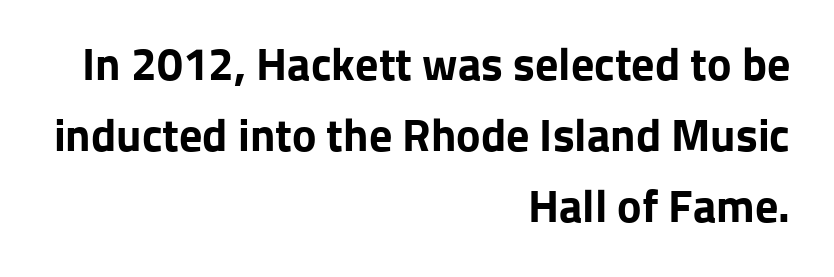
{"serif": "no", "italic": "no", "bold": "yes", "weight": "bold", "width": "normal", "stroke_contrast": "low", "x_height": "medium", "monospaced": "no", "underline": "no", "align": "right", "line_spacing": "normal", "line_spacing_ratio": 1.54, "letter_spacing": "normal", "letter_spacing_em": 0.0, "glyph_px": 46}
